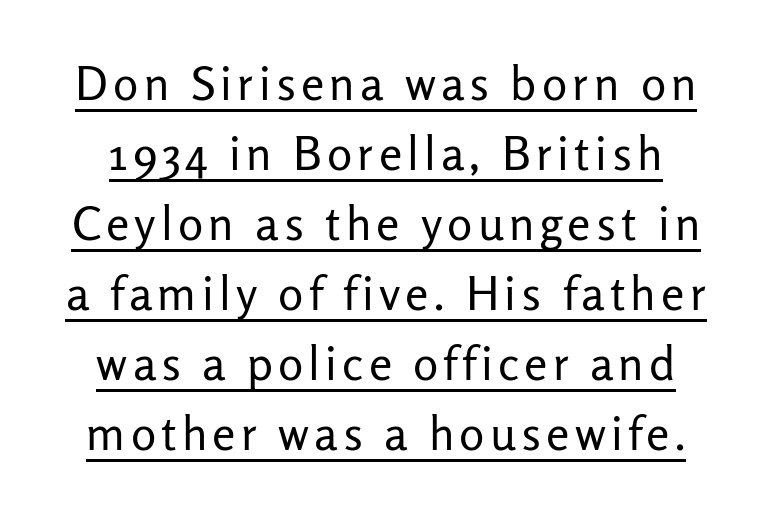
Character widths vary here, with narrow letters taking less room than wide ones. A typographer would call this underscored text. Summary of weight: not heavy and not bold. To sum up the face: it is a sans, with no serifs.
